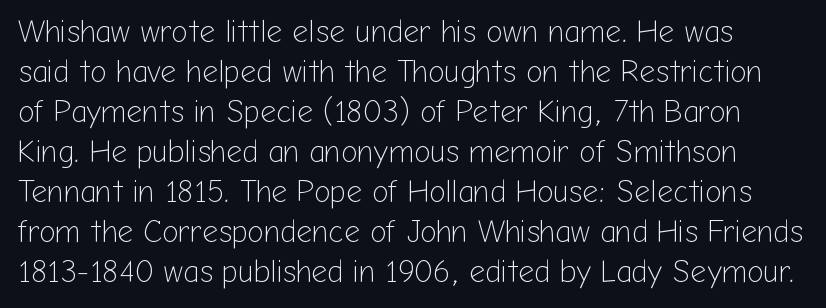
Q: Is the text bold? A: No.
Q: Is the text italic (slanted)? A: No, it is upright.
Q: Is the typeface a serif or a sans-serif typeface? A: Sans-serif.
Q: Is the text underlined? A: No.
Q: Is the spacing between letters normal or unusually wide? A: Normal.
Q: Is the spacing between lines tight, normal or loose? A: Normal.
Q: Width (condensed, normal, or wide)? A: Normal.
Q: Stroke contrast? A: Low.
Q: x-height? A: Medium.
Q: Monospaced? A: No.
